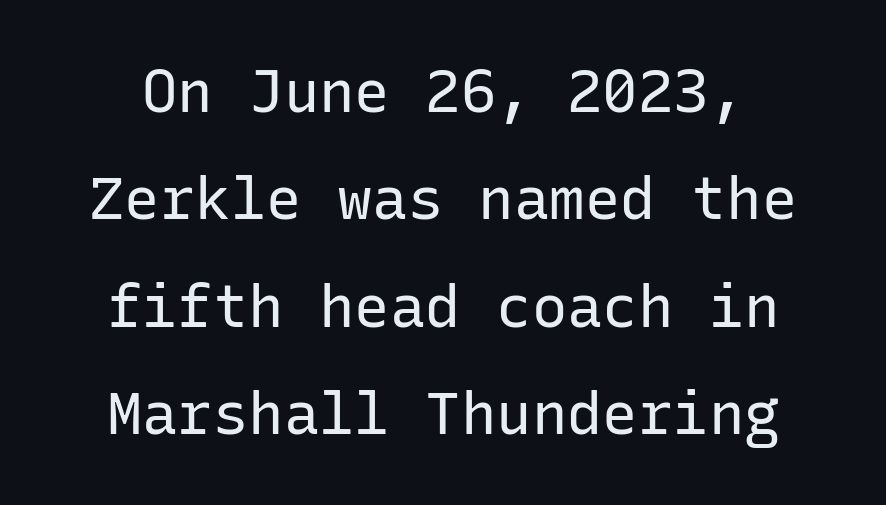
Q: Is the text bold? A: No.
Q: Is the text italic (slanted)? A: No, it is upright.
Q: Is the typeface a serif or a sans-serif typeface? A: Sans-serif.
Q: Is the text underlined? A: No.
Q: Is the spacing between letters normal or unusually wide? A: Normal.
Q: Width (condensed, normal, or wide)? A: Normal.
Q: Stroke contrast? A: Low.
Q: x-height? A: Medium.
Q: Monospaced? A: Yes.
